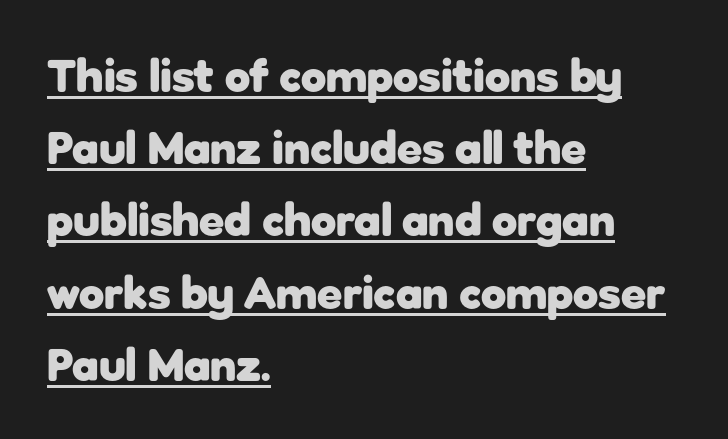
The image shows 46 px heavy sans-serif type, upright; set left-aligned, normal line spacing (1.57x), normal letter spacing, underlined; low stroke contrast and a medium x-height.
